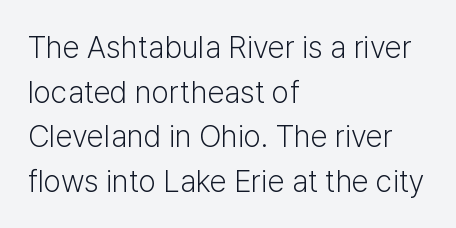
The image shows 31 px light sans-serif type, upright; set left-aligned, normal line spacing (1.44x), normal letter spacing, not underlined; low stroke contrast and a medium x-height.
